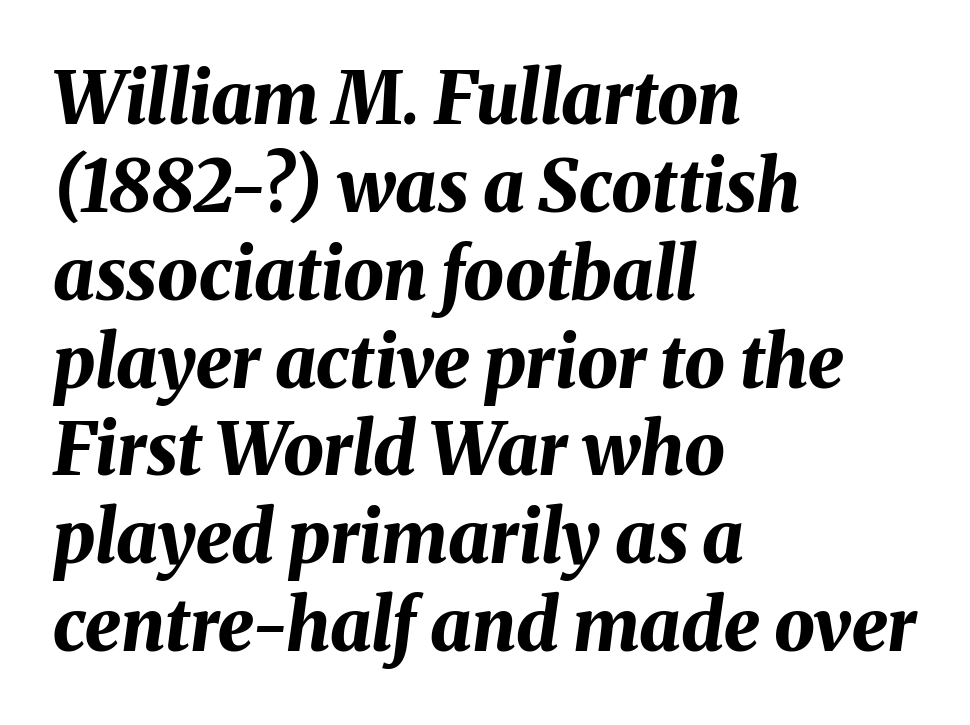
Teacher's note: observe the even left margin — that is flush-left alignment. There's an unmistakable incline to the writing here. These lines are rendered in a variable-pitch font. You could call the tracking neutral — neither tight nor loose. Descenders are the only things crossing below the line.
